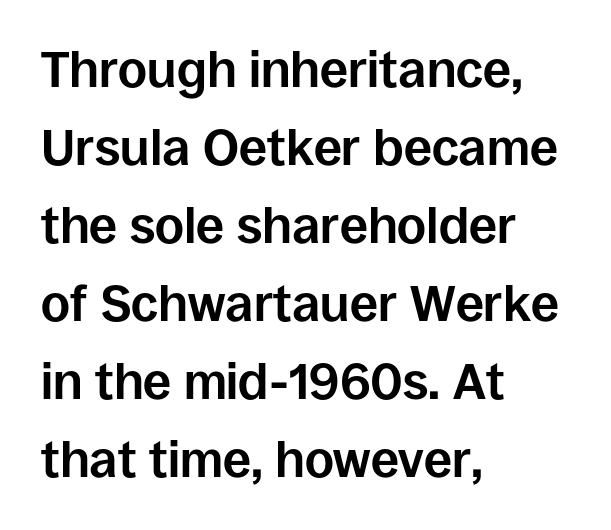
The image shows 50 px bold sans-serif type, upright; set left-aligned, normal line spacing (1.56x), normal letter spacing, not underlined; low stroke contrast and a large x-height.
